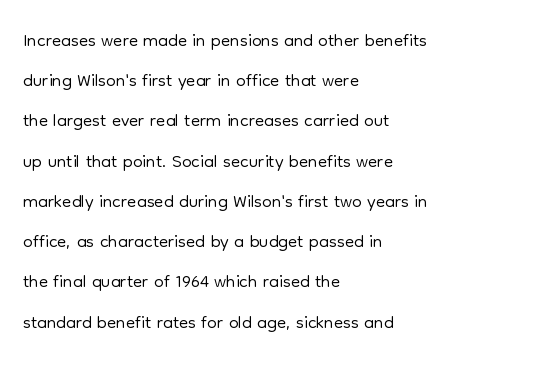
The paragraph shown leans on its left margin. Has an underline been added? It has not. The font's upright variant was chosen for this text. The cut favours lightness, reaching ordinary text weight at its darkest.
